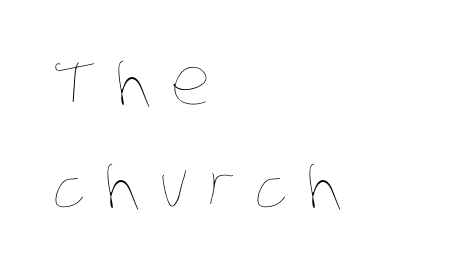
Each new line begins a customary step beneath the previous one. A bare baseline throughout the passage. Each letter keeps its own natural width here, so spacing adapts to shape. The paragraph has a hard left edge and a soft right edge. The font sits on the lighter half of the weight spectrum, regular included.
